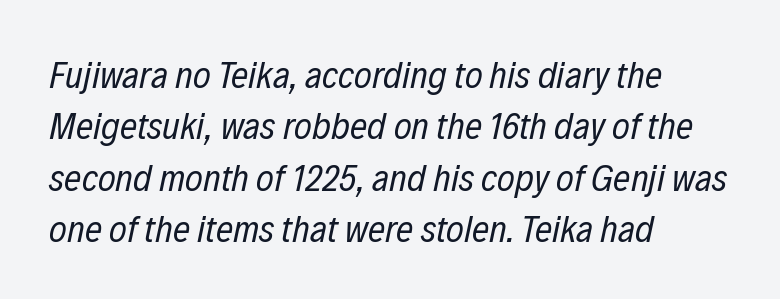
The image shows 38 px regular-weight, condensed type, italic (leaning right); set left-aligned, normal line spacing (1.35x), normal letter spacing, not underlined; low stroke contrast and a medium x-height.
